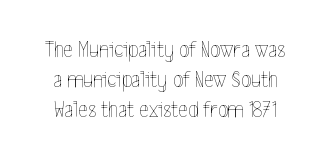
The image shows 23 px text type, upright; set normal line spacing (1.31x), normal letter spacing, not underlined.
